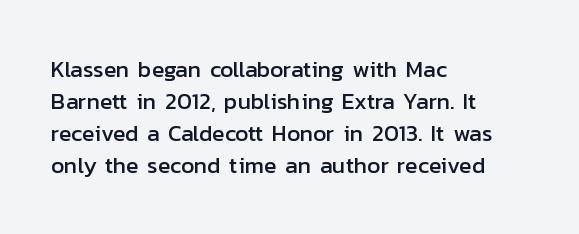
The image shows 23 px text type, upright; set left-aligned, normal line spacing (1.39x), normal letter spacing, not underlined.
